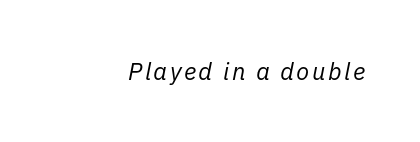
The image shows 24 px text type, italic (leaning right); set not underlined.
